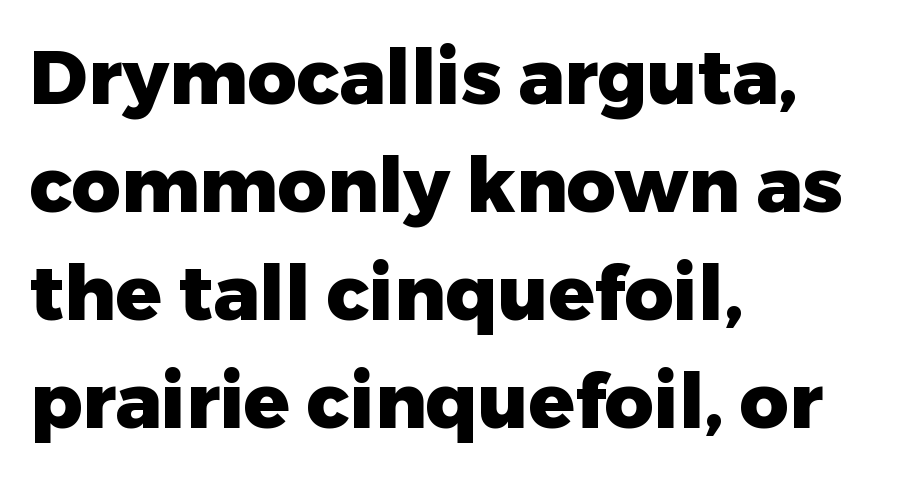
The image shows 76 px heavy sans-serif type, upright; set left-aligned, normal line spacing (1.42x), normal letter spacing, not underlined; low stroke contrast and a medium x-height.
